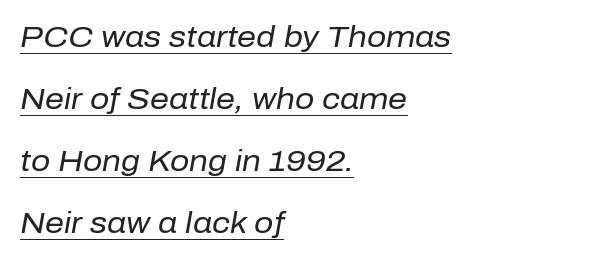
Q: Is the text bold? A: No.
Q: Is the text italic (slanted)? A: Yes, it leans right by about 10 degrees.
Q: Is the text underlined? A: Yes.
Q: How is the paragraph aligned? A: Left-aligned.
Q: Is the spacing between letters normal or unusually wide? A: Normal.
Q: Is the spacing between lines tight, normal or loose? A: Loose.
Q: Width (condensed, normal, or wide)? A: Normal.
Q: Stroke contrast? A: Low.
Q: x-height? A: Medium.
Q: Monospaced? A: No.
